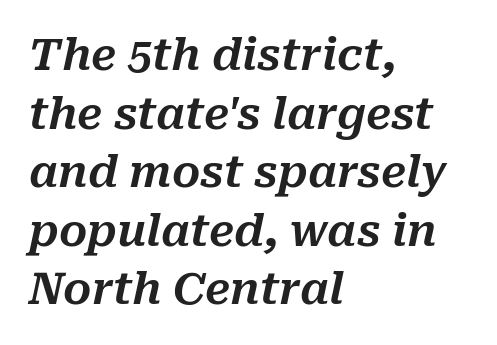
Q: Is the text italic (slanted)? A: Yes, it leans right by about 10 degrees.
Q: Is the text underlined? A: No.
Q: How is the paragraph aligned? A: Left-aligned.
Q: Is the spacing between letters normal or unusually wide? A: Normal.
Q: Is the spacing between lines tight, normal or loose? A: Normal.
Q: Width (condensed, normal, or wide)? A: Normal.
Q: Stroke contrast? A: Medium.
Q: x-height? A: Medium.
Q: Monospaced? A: No.
